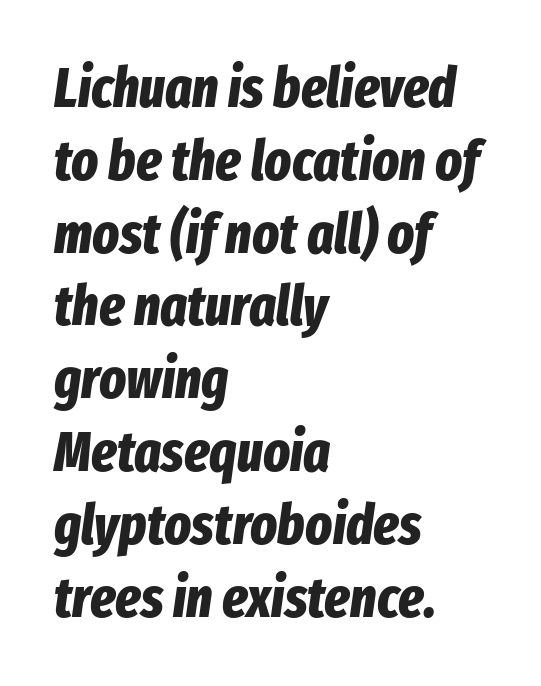
Check under the words: just untouched page. Quick note: italic. Reading down the column, the eye jumps a familiar distance to each next line. Proportional: the letters do not fall into vertical columns. One-word summary of the alignment: left.
